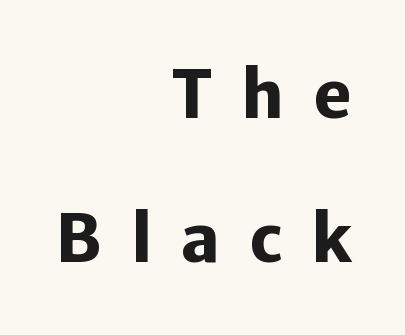
{"serif": "no", "italic": "no", "bold": "yes", "weight": "heavy", "width": "normal", "stroke_contrast": "low", "x_height": "medium", "monospaced": "no", "underline": "no", "align": "right", "line_spacing": "loose", "line_spacing_ratio": 2.22, "letter_spacing": "wide", "letter_spacing_em": 0.44, "glyph_px": 65}
